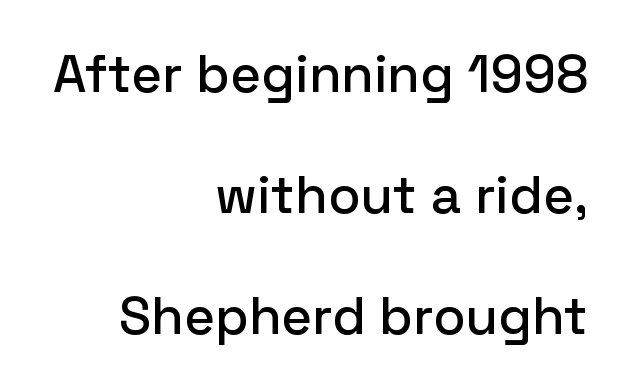
Q: Is the text italic (slanted)? A: No, it is upright.
Q: Is the typeface a serif or a sans-serif typeface? A: Sans-serif.
Q: Is the text underlined? A: No.
Q: How is the paragraph aligned? A: Right-aligned.
Q: Is the spacing between letters normal or unusually wide? A: Normal.
Q: Is the spacing between lines tight, normal or loose? A: Loose.
Q: Width (condensed, normal, or wide)? A: Normal.
Q: Stroke contrast? A: Low.
Q: x-height? A: Medium.
Q: Monospaced? A: No.
